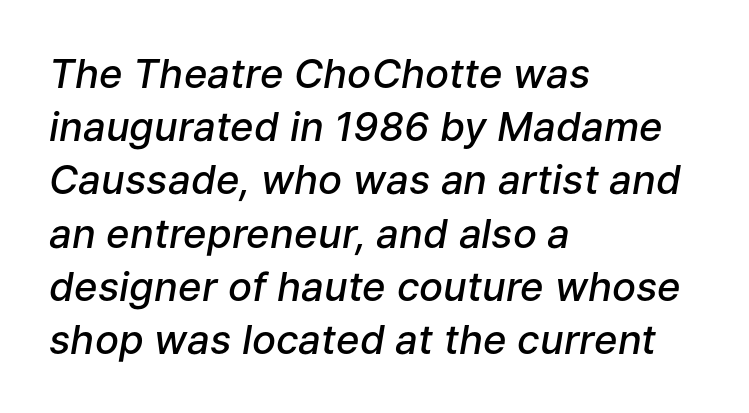
Q: Is the text bold? A: Semi-bold.
Q: Is the text italic (slanted)? A: Yes, it leans right by about 9 degrees.
Q: Is the text underlined? A: No.
Q: How is the paragraph aligned? A: Left-aligned.
Q: Is the spacing between letters normal or unusually wide? A: Normal.
Q: Is the spacing between lines tight, normal or loose? A: Normal.
Q: Width (condensed, normal, or wide)? A: Normal.
Q: Stroke contrast? A: Low.
Q: x-height? A: Medium.
Q: Monospaced? A: No.
